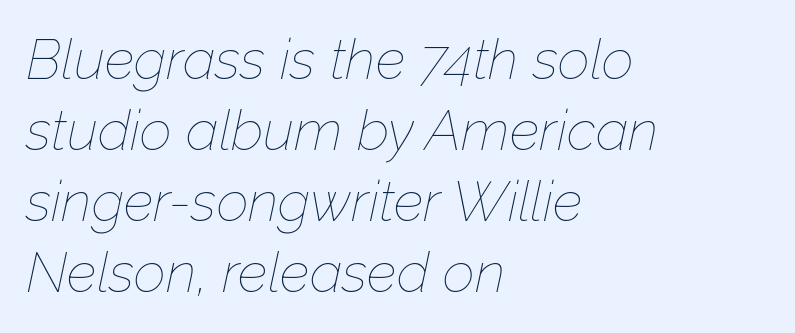
Here the designer chose a conventional face with non-uniform glyph widths. A light-to-regular cut is what we see here. Reading down the column, the eye jumps a familiar distance to each next line. Reading down the block, your eye returns to a fixed left position each line. The specimen omits any rule beneath the text block's lines. The tracking reads as untouched default to a designer's eye.
